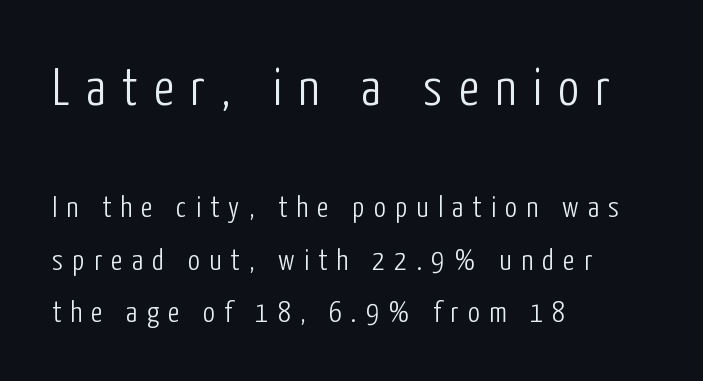
Varying glyph widths throughout — classic text-font behaviour. The first block has been scaled up relative to the second. Horizontal alignment here is leftward, the default for most running prose. Here the glyphs are tracked loosely, breaking word shapes into spaced letters. In terms of letterform style, serifs are entirely absent.
